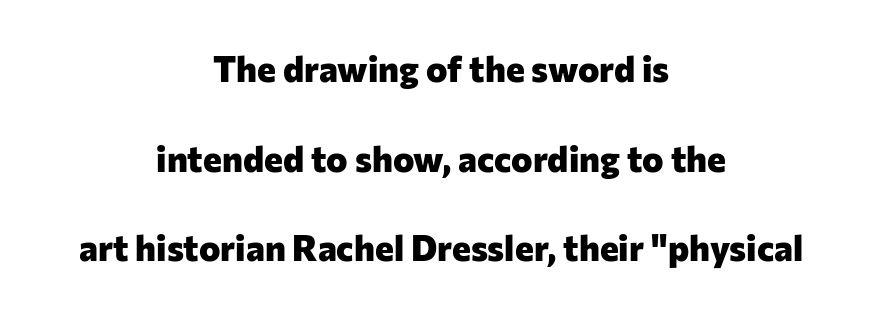
The image shows 36 px heavy sans-serif type, upright; set centered, loose line spacing (2.49x), normal letter spacing, not underlined; low stroke contrast and a medium x-height.
